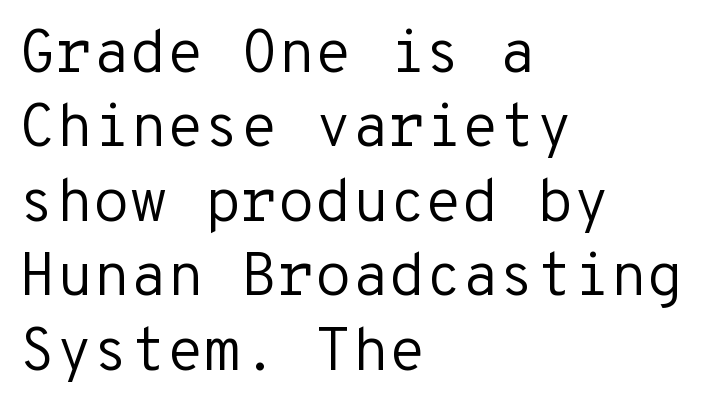
The weight would be labelled regular, book, light, or lighter still. Just letters on the line, the space beneath them empty. The tracking reads as untouched default to a designer's eye. Note: no serifs on the glyphs. No italicization has been applied; the sample stays upright. This sample has the even, mechanical cadence of fixed-width lettering.
